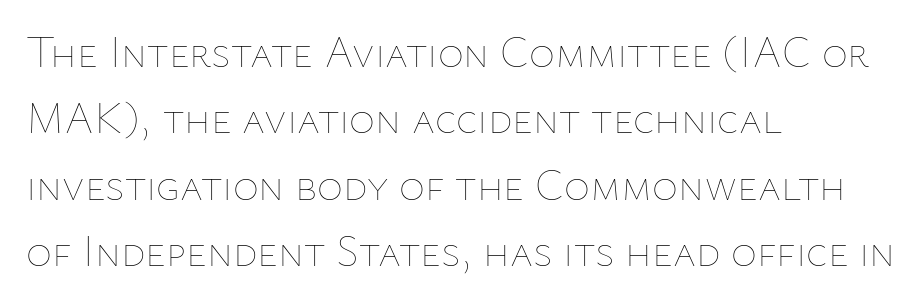
The image shows 44 px thin type, upright; set left-aligned, normal line spacing (1.51x), normal letter spacing, not underlined; low stroke contrast and a medium x-height.
